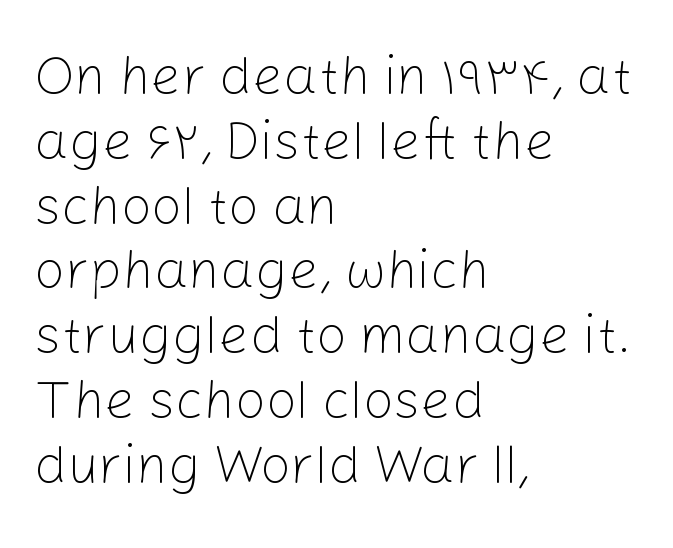
Q: Is the text bold? A: No.
Q: Is the text italic (slanted)? A: No, it is upright.
Q: Is the typeface a serif or a sans-serif typeface? A: Sans-serif.
Q: Is the text underlined? A: No.
Q: How is the paragraph aligned? A: Left-aligned.
Q: Is the spacing between letters normal or unusually wide? A: Normal.
Q: Width (condensed, normal, or wide)? A: Normal.
Q: Stroke contrast? A: Low.
Q: x-height? A: Medium.
Q: Monospaced? A: No.
